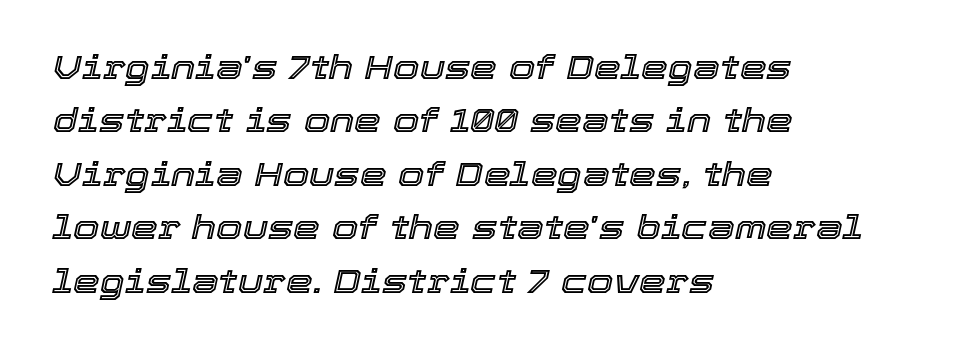
The image shows 34 px text type, italic (leaning right); set left-aligned, normal line spacing (1.57x), normal letter spacing, not underlined; a medium x-height.
